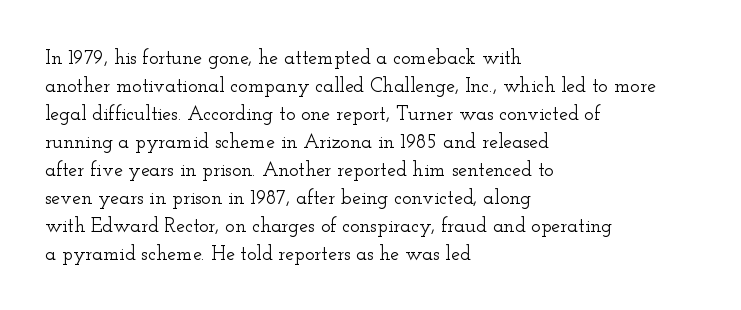
Q: Is the text italic (slanted)? A: No, it is upright.
Q: Is the text underlined? A: No.
Q: How is the paragraph aligned? A: Left-aligned.
Q: Is the spacing between letters normal or unusually wide? A: Normal.
Q: Is the spacing between lines tight, normal or loose? A: Normal.
